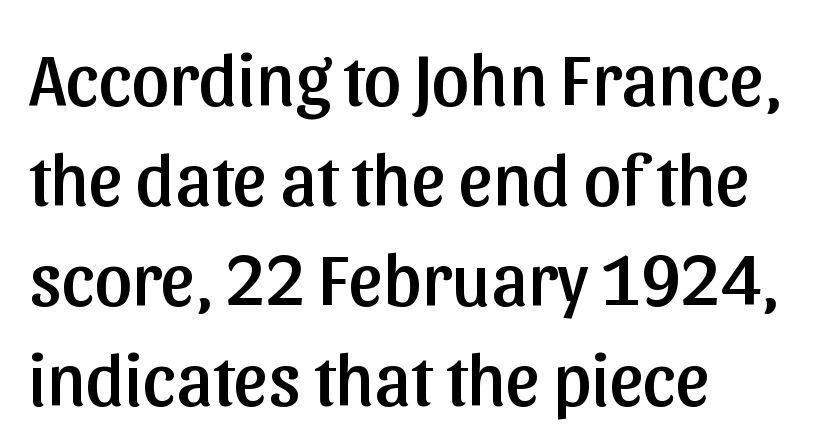
{"serif": "no", "italic": "no", "width": "normal", "stroke_contrast": "low", "x_height": "medium", "monospaced": "no", "underline": "no", "align": "left", "line_spacing": "normal", "line_spacing_ratio": 1.35, "letter_spacing": "normal", "letter_spacing_em": 0.0, "glyph_px": 74}
